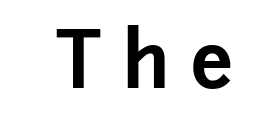
Is the type bold? Yes — the strokes are clearly thick and heavy. Regarding serifs, this sample does without them. Italic? Not at all — the glyphs are vertical. Character widths vary here, with narrow letters taking less room than wide ones. Rule under the text: the space is simply empty.
